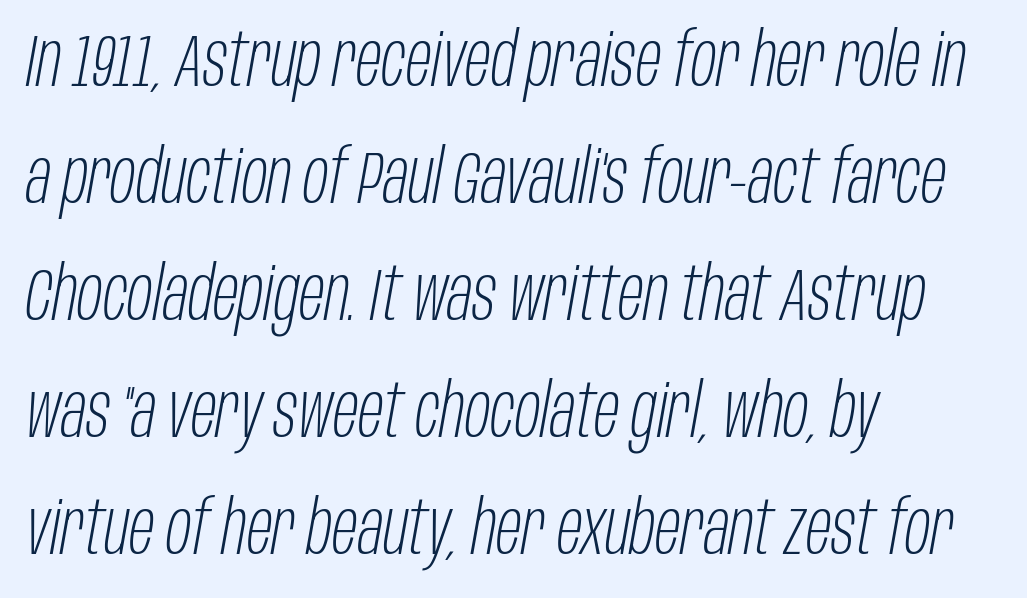
Q: Is the text bold? A: No.
Q: Is the text italic (slanted)? A: Yes, it leans right by about 10 degrees.
Q: Is the text underlined? A: No.
Q: How is the paragraph aligned? A: Left-aligned.
Q: Is the spacing between letters normal or unusually wide? A: Normal.
Q: Is the spacing between lines tight, normal or loose? A: Normal.
Q: Width (condensed, normal, or wide)? A: Condensed.
Q: Stroke contrast? A: Low.
Q: x-height? A: Large.
Q: Monospaced? A: No.
